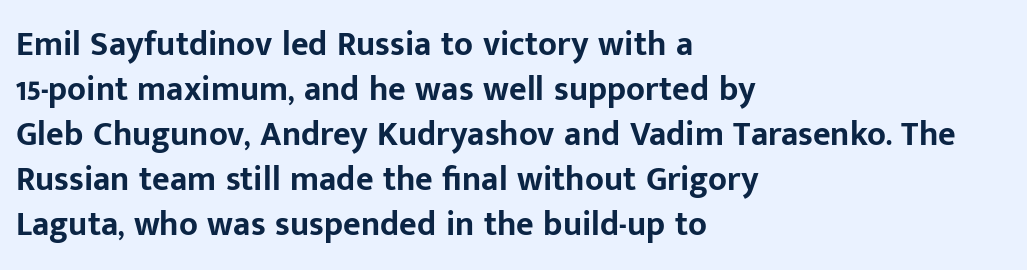
Q: Is the text bold? A: Yes.
Q: Is the text italic (slanted)? A: No, it is upright.
Q: Is the typeface a serif or a sans-serif typeface? A: Sans-serif.
Q: Is the text underlined? A: No.
Q: How is the paragraph aligned? A: Left-aligned.
Q: Is the spacing between letters normal or unusually wide? A: Normal.
Q: Is the spacing between lines tight, normal or loose? A: Normal.
Q: Width (condensed, normal, or wide)? A: Normal.
Q: Stroke contrast? A: Low.
Q: x-height? A: Medium.
Q: Monospaced? A: No.
